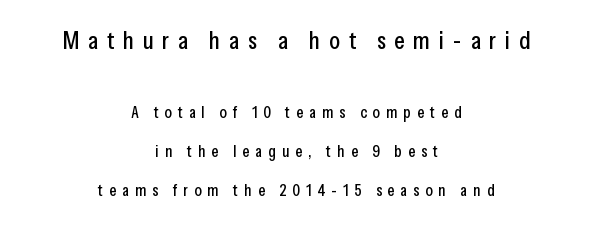
Q: Is the text italic (slanted)? A: No, it is upright.
Q: Is the text underlined? A: No.
Q: How is the paragraph aligned? A: Centered.
Q: Is the spacing between letters normal or unusually wide? A: Unusually wide.
Q: Is the spacing between lines tight, normal or loose? A: Loose.
Q: Which block of text is set in a larger size, the first (top) or the second (bottom)? A: The first (top) one.
